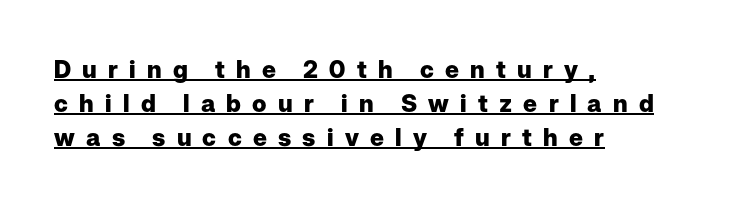
Q: Is the text bold? A: Yes.
Q: Is the text italic (slanted)? A: No, it is upright.
Q: Is the text underlined? A: Yes.
Q: How is the paragraph aligned? A: Left-aligned.
Q: Is the spacing between letters normal or unusually wide? A: Unusually wide.
Q: Is the spacing between lines tight, normal or loose? A: Normal.
